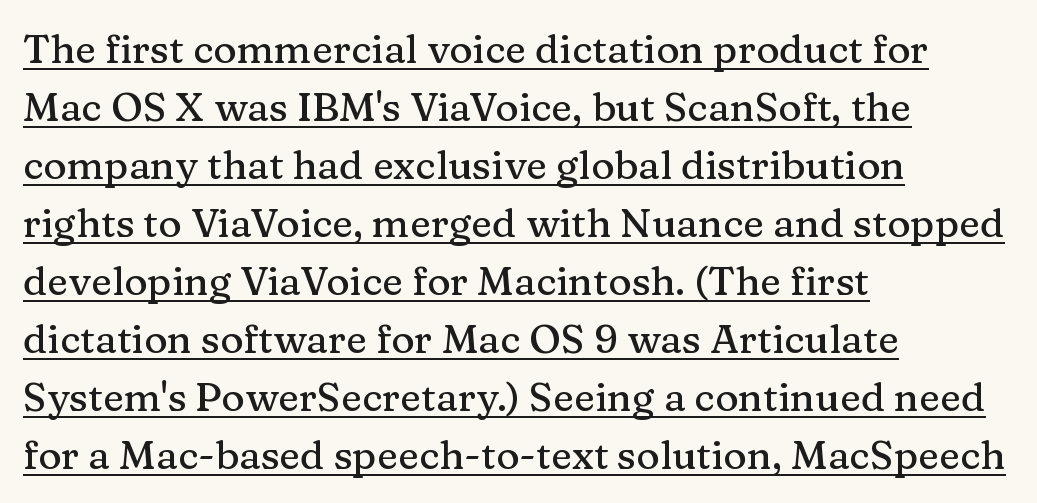
Think of a printed novel: that variable character pitch is what you see here. Rendered with straight, roman letterforms. The letterforms sit shoulder to shoulder at normal distance. The rendering anchors every line to the left-hand side. Summary of vertical rhythm: regular, with standard interline spacing. Check the space under the baseline: a stroke is drawn there.
